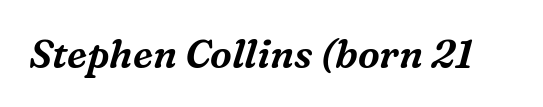
The image shows 39 px serif type, italic (leaning right); set normal letter spacing, not underlined; medium stroke contrast and a medium x-height.
